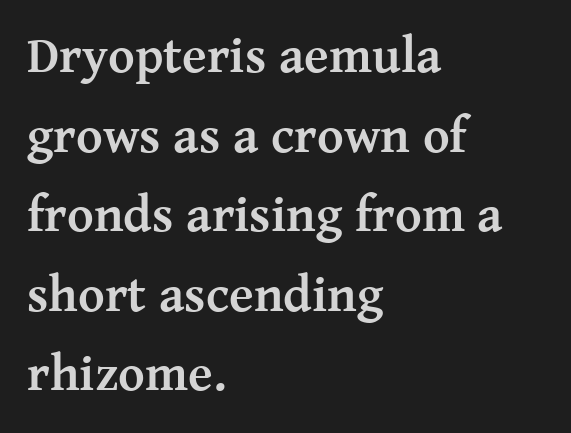
Words appear dense and cohesive because spacing is normal. Do the characters align in a grid? No, the font is proportional. The area under the type is left untouched. The type sits square on the baseline with zero lean.
